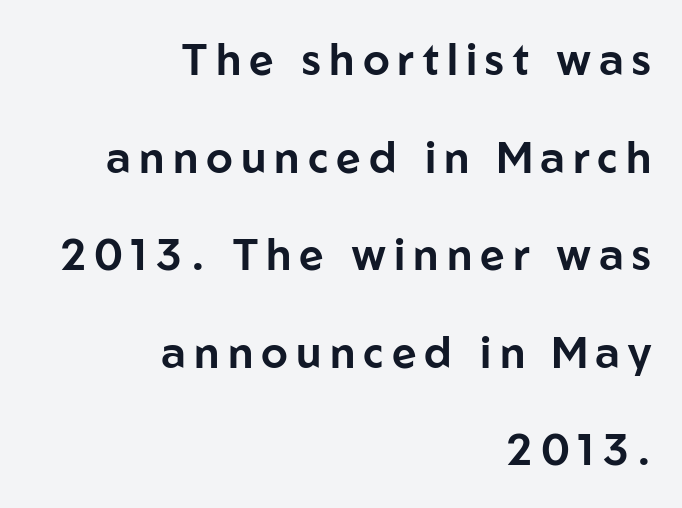
Alignment: flush right. The characters display no serif detailing; their extremities are plain. The lettering stays uniformly vertical, giving the passage a roman look. Horizontal bands of white between lines are thick stripes. Descenders are the only things crossing below the line. These lines are rendered in a variable-pitch font.
